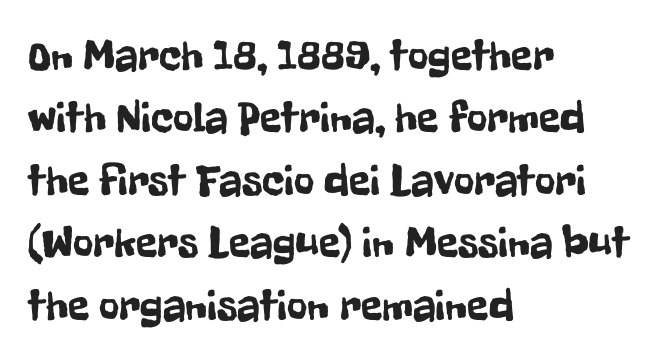
{"serif": "no", "italic": "no", "width": "condensed", "stroke_contrast": "low", "x_height": "medium", "monospaced": "no", "underline": "no", "align": "left", "line_spacing": "normal", "line_spacing_ratio": 1.42, "letter_spacing": "normal", "letter_spacing_em": 0.0, "glyph_px": 44}
